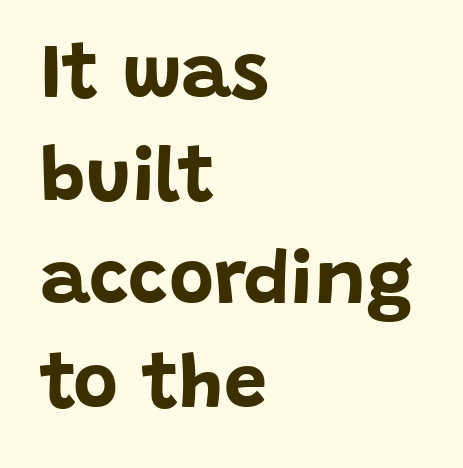
Q: Is the text bold? A: Yes.
Q: Is the text italic (slanted)? A: No, it is upright.
Q: Is the typeface a serif or a sans-serif typeface? A: Sans-serif.
Q: Is the text underlined? A: No.
Q: How is the paragraph aligned? A: Left-aligned.
Q: Is the spacing between letters normal or unusually wide? A: Normal.
Q: Is the spacing between lines tight, normal or loose? A: Normal.
Q: Width (condensed, normal, or wide)? A: Normal.
Q: Stroke contrast? A: Low.
Q: x-height? A: Large.
Q: Monospaced? A: No.
